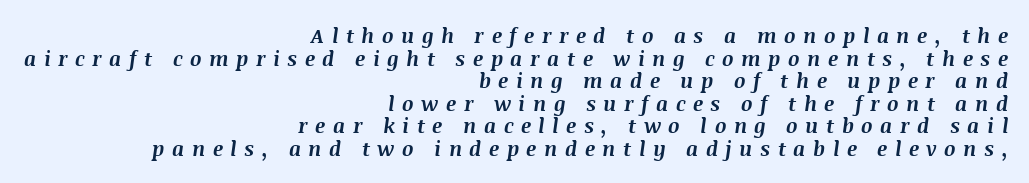
Q: Is the text bold? A: Yes.
Q: Is the text italic (slanted)? A: Yes, it leans right by about 8 degrees.
Q: Is the text underlined? A: No.
Q: How is the paragraph aligned? A: Right-aligned.
Q: Is the spacing between letters normal or unusually wide? A: Unusually wide.
Q: Is the spacing between lines tight, normal or loose? A: Tight.
